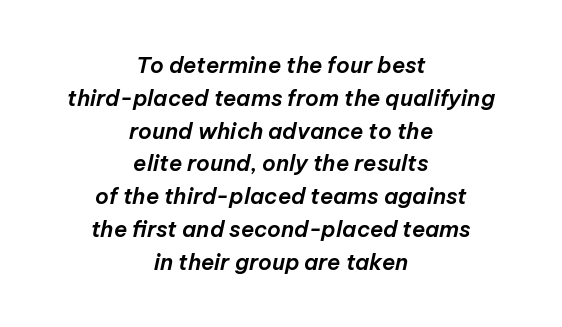
An italicized treatment has been applied to the whole sample. The space beneath each line is pristine and unruled. Whoever set this chose a conventional vertical rhythm. The rendering positions every line midway between the sides.
